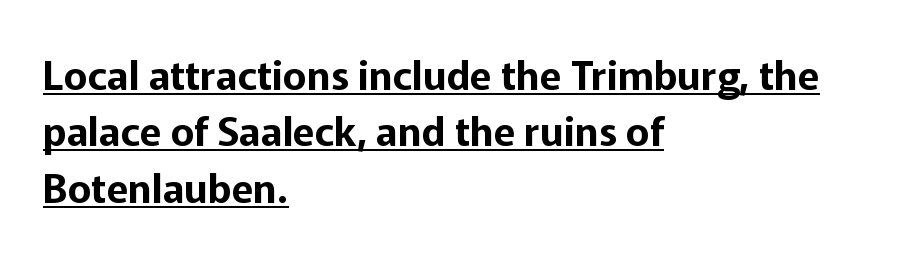
Has an underline been added? It has. These lines sit exactly where default settings would place them. Spacing verdict: proportional, widths tailored to each character. You could call the tracking neutral — neither tight nor loose. Posture: straight, roman, zero tilt. Note: no serifs on the glyphs.
